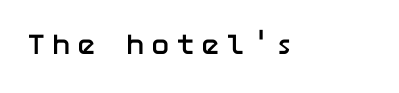
Caption: bold face, heavy strokes. Letterform terminals end flat and unadorned throughout the passage. Unmarked baselines from the first word to the last. The font's upright variant was chosen for this text.
